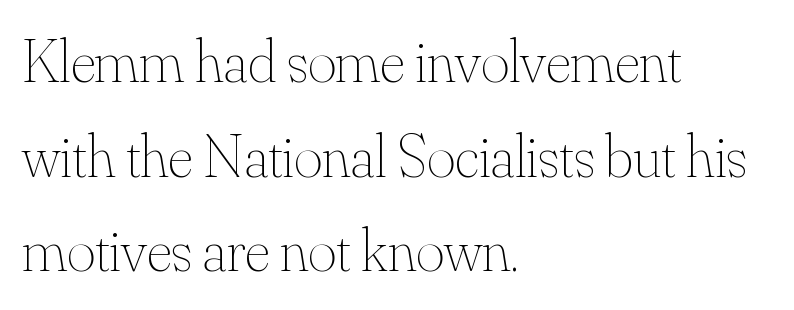
The image shows 61 px thin type, upright; set left-aligned, normal line spacing (1.55x), normal letter spacing, not underlined; medium stroke contrast and a small x-height.
